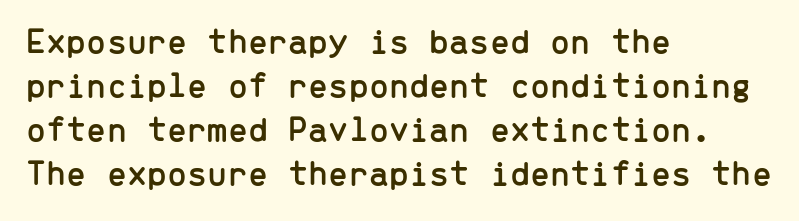
{"serif": "no", "italic": "no", "width": "normal", "stroke_contrast": "low", "x_height": "medium", "monospaced": "yes", "underline": "no", "align": "left", "line_spacing_ratio": 1.22, "letter_spacing": "normal", "letter_spacing_em": 0.0, "glyph_px": 36}
